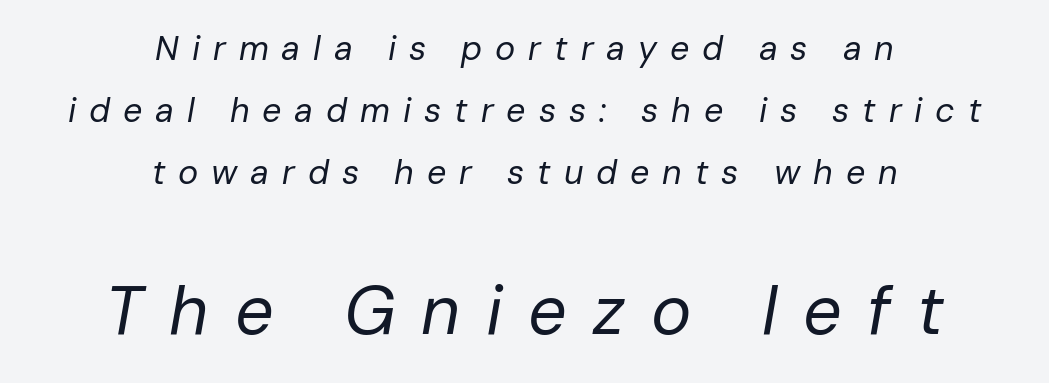
Q: Is the text bold? A: No.
Q: Is the text italic (slanted)? A: Yes, it leans right by about 10 degrees.
Q: Is the text underlined? A: No.
Q: How is the paragraph aligned? A: Centered.
Q: Is the spacing between letters normal or unusually wide? A: Unusually wide.
Q: Which block of text is set in a larger size, the first (top) or the second (bottom)? A: The second (bottom) one.
Q: Width (condensed, normal, or wide)? A: Normal.
Q: Stroke contrast? A: Low.
Q: x-height? A: Medium.
Q: Monospaced? A: No.
